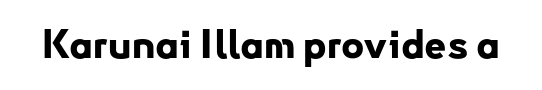
To sum up the face: it is a sans, with no serifs. Students, note that the glyphs here touch the page at normal intervals. Lines of text with bare space underneath. The letters stand straight up with perfectly vertical stems.
